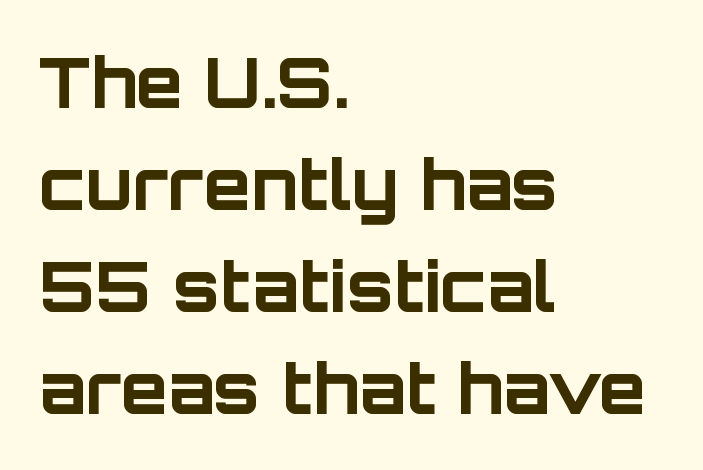
Q: Is the text bold? A: Yes.
Q: Is the text italic (slanted)? A: No, it is upright.
Q: Is the typeface a serif or a sans-serif typeface? A: Sans-serif.
Q: Is the text underlined? A: No.
Q: How is the paragraph aligned? A: Left-aligned.
Q: Is the spacing between letters normal or unusually wide? A: Normal.
Q: Is the spacing between lines tight, normal or loose? A: Normal.
Q: Width (condensed, normal, or wide)? A: Normal.
Q: Stroke contrast? A: Low.
Q: x-height? A: Large.
Q: Monospaced? A: No.
